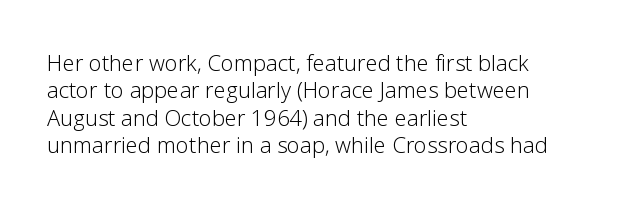
Rendered with straight, roman letterforms. Weight: not bold — regular or lighter. Words appear dense and cohesive because spacing is normal. Horizontal alignment here is leftward, the default for most running prose. A clean baseline with only descenders dipping below it.
